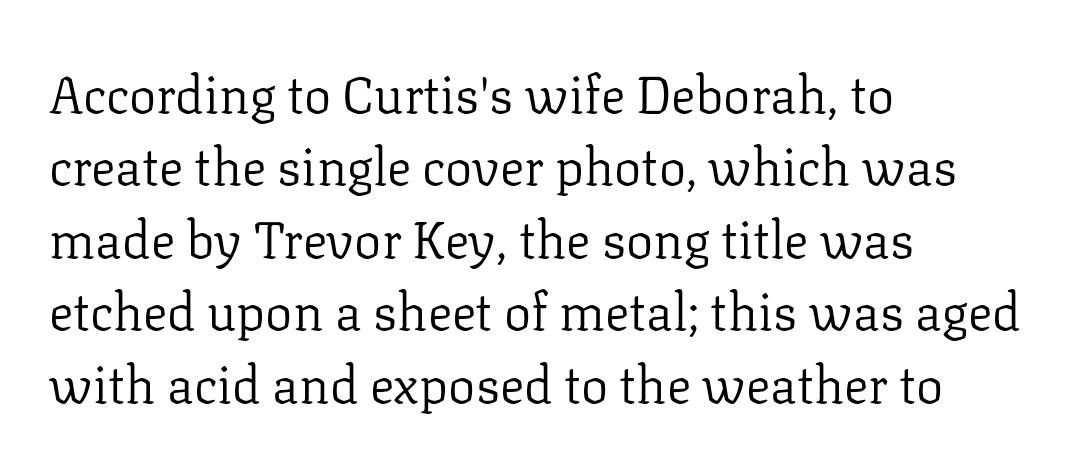
The font sits on the lighter half of the weight spectrum, regular included. The rag falls on the right side of this text block. The rendering keeps characters at their native spacing. You can tell it's not italic because the verticals are truly vertical. The zone under the glyphs is completely vacant.
